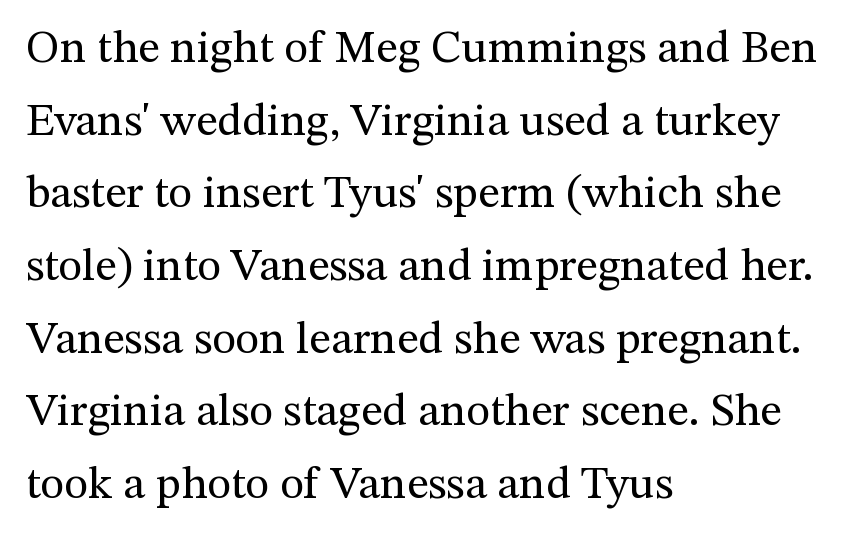
{"serif": "yes", "italic": "no", "bold": "no", "weight": "regular", "width": "normal", "stroke_contrast": "medium", "x_height": "medium", "monospaced": "no", "underline": "no", "align": "left", "line_spacing": "normal", "line_spacing_ratio": 1.58, "letter_spacing": "normal", "letter_spacing_em": 0.0, "glyph_px": 46}
